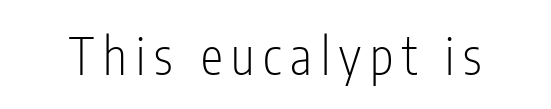
Q: Is the text bold? A: No.
Q: Is the text italic (slanted)? A: No, it is upright.
Q: Is the typeface a serif or a sans-serif typeface? A: Sans-serif.
Q: Is the text underlined? A: No.
Q: Width (condensed, normal, or wide)? A: Condensed.
Q: Stroke contrast? A: Low.
Q: x-height? A: Medium.
Q: Monospaced? A: No.
